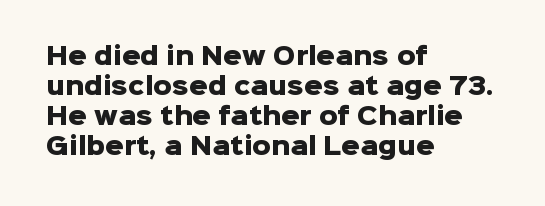
{"italic": "no", "bold": "yes", "underline": "no", "align": "left", "line_spacing": "normal", "line_spacing_ratio": 1.3, "letter_spacing": "normal", "letter_spacing_em": 0.0, "glyph_px": 23}
